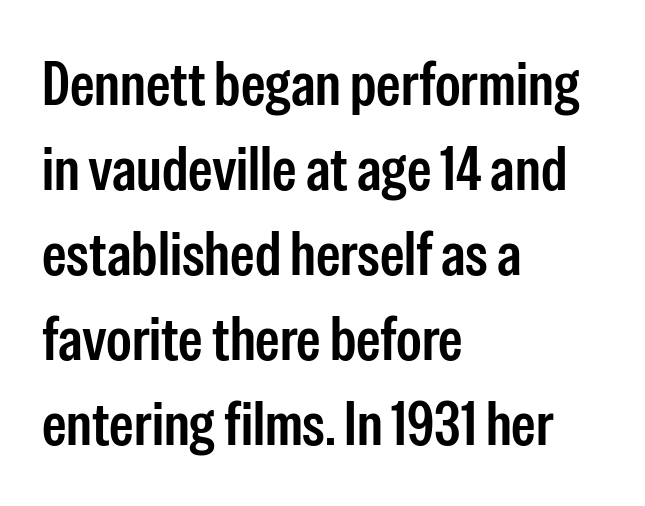
Characters follow at the spacing the type designer built in. Observe the absence of serifs on each vertical stroke in this sample. Line starts are locked; line ends wander. The string is rendered with underlining switched off. The space between consecutive lines is moderate.
